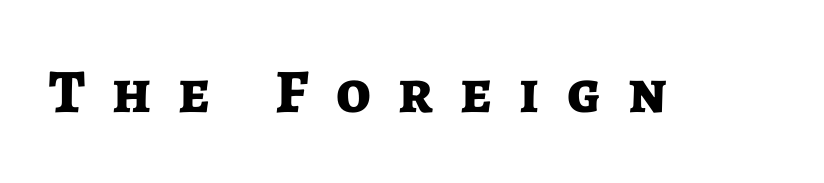
Q: Is the text bold? A: Yes.
Q: Is the text italic (slanted)? A: No, it is upright.
Q: Is the typeface a serif or a sans-serif typeface? A: Sans-serif.
Q: Is the text underlined? A: No.
Q: Is the spacing between letters normal or unusually wide? A: Unusually wide.
Q: Width (condensed, normal, or wide)? A: Normal.
Q: Stroke contrast? A: Low.
Q: x-height? A: Medium.
Q: Monospaced? A: No.
